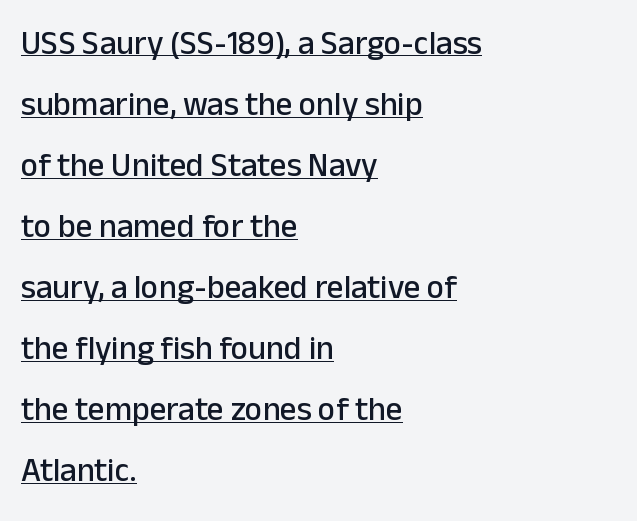
Classification — sans serif. All the whitespace from short lines collects on the right. The letterforms sit shoulder to shoulder at normal distance. What decoration does the sample have? An underline. Style check: upright. Character widths vary here, with narrow letters taking less room than wide ones.
